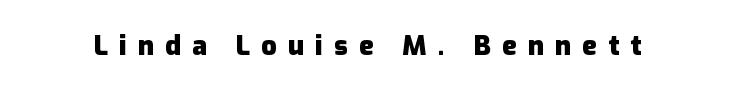
{"italic": "no", "bold": "yes", "underline": "no", "letter_spacing": "wide", "letter_spacing_em": 0.41, "glyph_px": 27}
